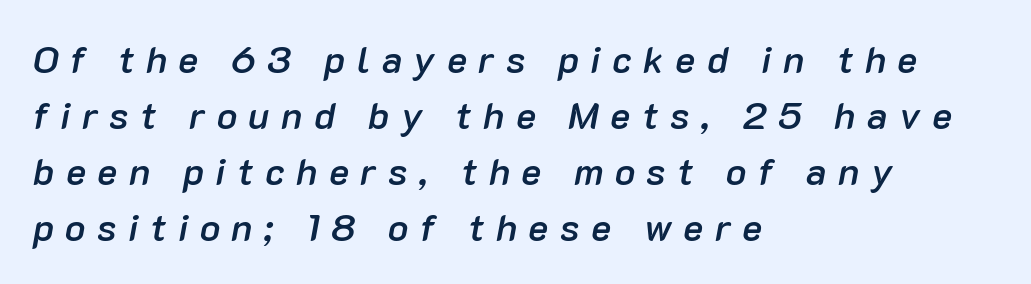
Q: Is the text bold? A: Semi-bold.
Q: Is the text italic (slanted)? A: Yes, it leans right by about 10 degrees.
Q: Is the text underlined? A: No.
Q: How is the paragraph aligned? A: Left-aligned.
Q: Is the spacing between letters normal or unusually wide? A: Unusually wide.
Q: Is the spacing between lines tight, normal or loose? A: Normal.
Q: Width (condensed, normal, or wide)? A: Normal.
Q: Stroke contrast? A: Low.
Q: x-height? A: Medium.
Q: Monospaced? A: No.
